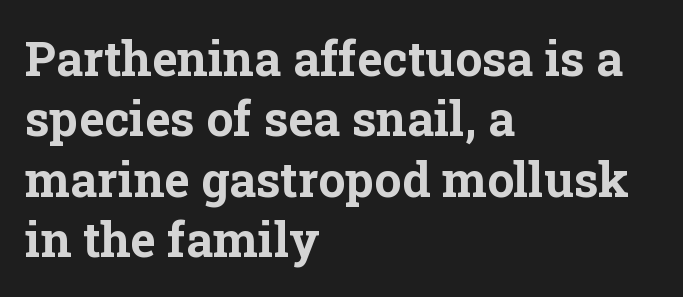
Q: Is the text bold? A: Yes.
Q: Is the text italic (slanted)? A: No, it is upright.
Q: Is the typeface a serif or a sans-serif typeface? A: Serif.
Q: Is the text underlined? A: No.
Q: How is the paragraph aligned? A: Left-aligned.
Q: Is the spacing between letters normal or unusually wide? A: Normal.
Q: Is the spacing between lines tight, normal or loose? A: Normal.
Q: Width (condensed, normal, or wide)? A: Normal.
Q: Stroke contrast? A: Low.
Q: x-height? A: Medium.
Q: Monospaced? A: No.
